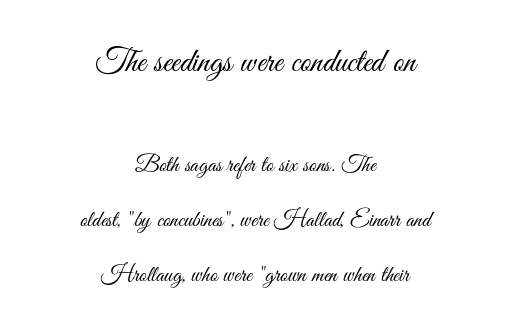
{"serif": "no", "bold": "no", "weight": "light", "width": "condensed", "stroke_contrast": "medium", "x_height": "small", "monospaced": "no", "underline": "no", "align": "center", "line_spacing": "loose", "line_spacing_ratio": 2.4, "letter_spacing": "normal", "letter_spacing_em": 0.0, "larger_block": "first", "size_ratio": 1.48, "glyph_px": 34}
